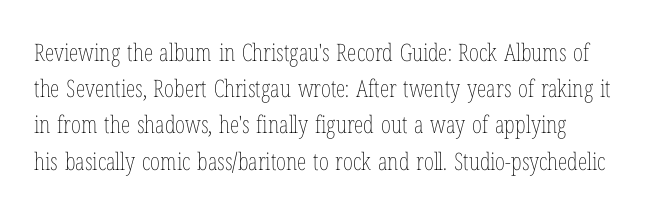
The image shows 24 px text type, upright; set normal line spacing (1.51x), normal letter spacing, not underlined.
